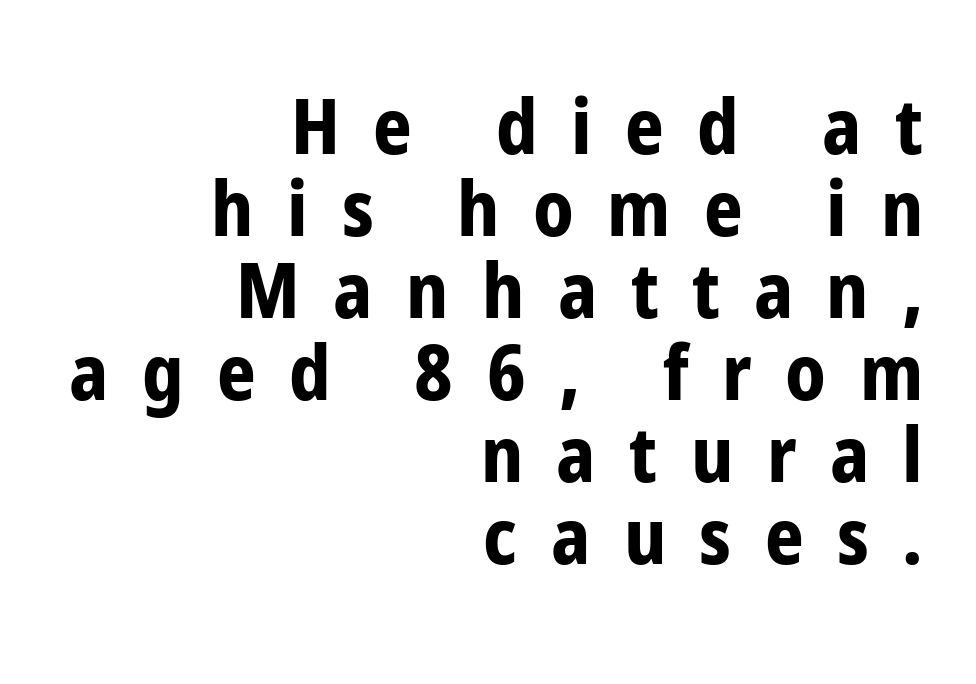
{"serif": "no", "italic": "no", "bold": "yes", "weight": "bold", "width": "condensed", "stroke_contrast": "low", "x_height": "medium", "monospaced": "no", "underline": "no", "align": "right", "line_spacing": "tight", "line_spacing_ratio": 1.08, "letter_spacing": "wide", "letter_spacing_em": 0.44, "glyph_px": 76}
